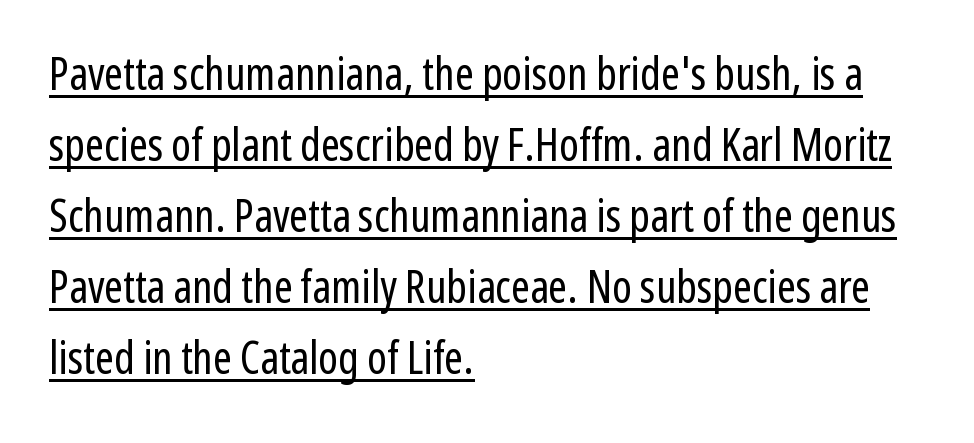
The weight would be labelled regular, book, light, or lighter still. The string is rendered with underlining switched on. The face used here is proportionally spaced, like ordinary book or web type. Typographically, this falls in the sans-serif category.
